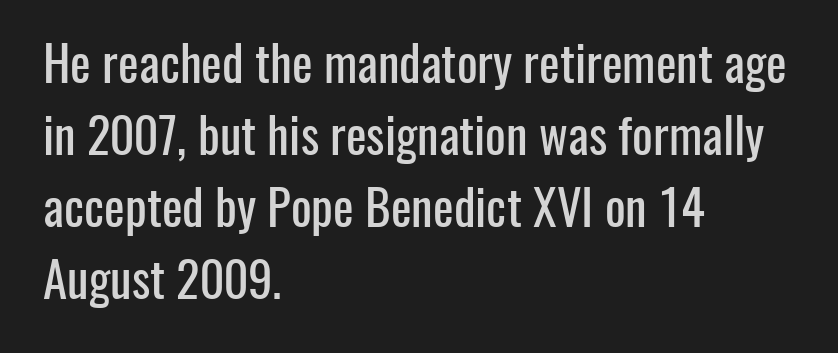
Q: Is the text italic (slanted)? A: No, it is upright.
Q: Is the typeface a serif or a sans-serif typeface? A: Sans-serif.
Q: Is the text underlined? A: No.
Q: How is the paragraph aligned? A: Left-aligned.
Q: Is the spacing between letters normal or unusually wide? A: Normal.
Q: Is the spacing between lines tight, normal or loose? A: Normal.
Q: Width (condensed, normal, or wide)? A: Condensed.
Q: Stroke contrast? A: Low.
Q: x-height? A: Medium.
Q: Monospaced? A: No.
